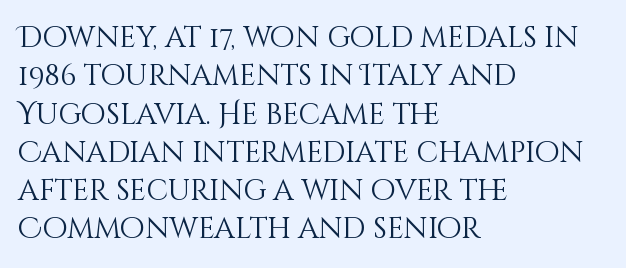
Leading: standard. Italic: no, the glyphs are upright roman. Each letter keeps its own natural width here, so spacing adapts to shape. Check under the words: just untouched page. The passage shown has conventional tracking throughout.
